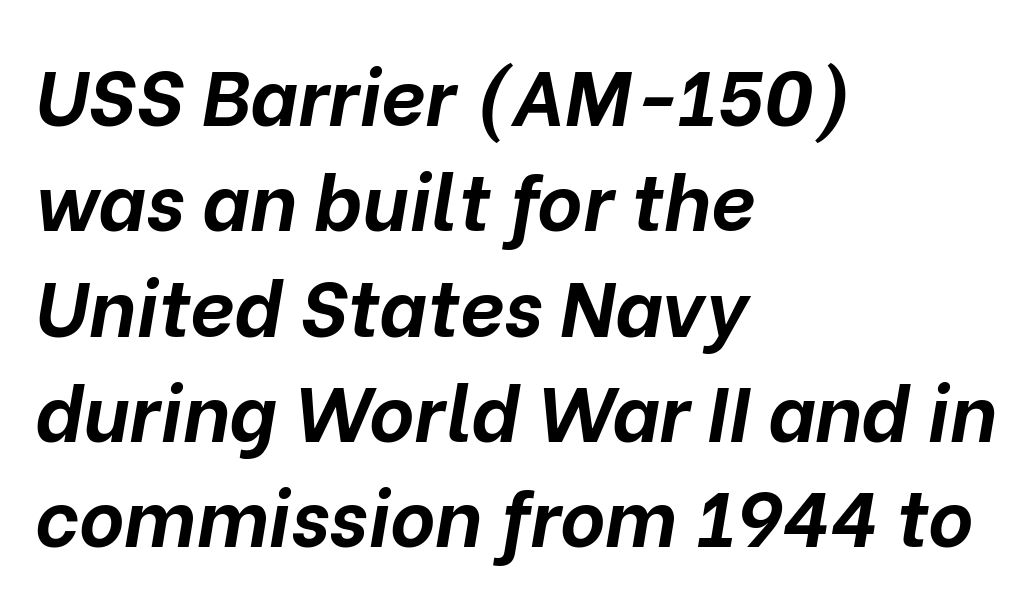
{"italic": "yes", "lean": "right", "slant_degrees": 10, "bold": "yes", "weight": "bold", "width": "normal", "stroke_contrast": "low", "x_height": "medium", "monospaced": "no", "underline": "no", "align": "left", "line_spacing": "normal", "line_spacing_ratio": 1.35, "letter_spacing": "normal", "letter_spacing_em": 0.0, "glyph_px": 78}
